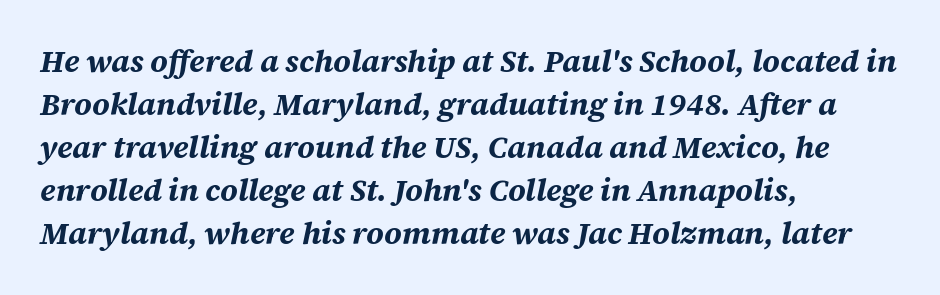
{"italic": "yes", "lean": "right", "slant_degrees": 12, "bold": "yes", "weight": "bold", "width": "normal", "stroke_contrast": "medium", "x_height": "large", "monospaced": "no", "underline": "no", "align": "left", "line_spacing": "normal", "line_spacing_ratio": 1.39, "letter_spacing": "normal", "letter_spacing_em": 0.0, "glyph_px": 31}
